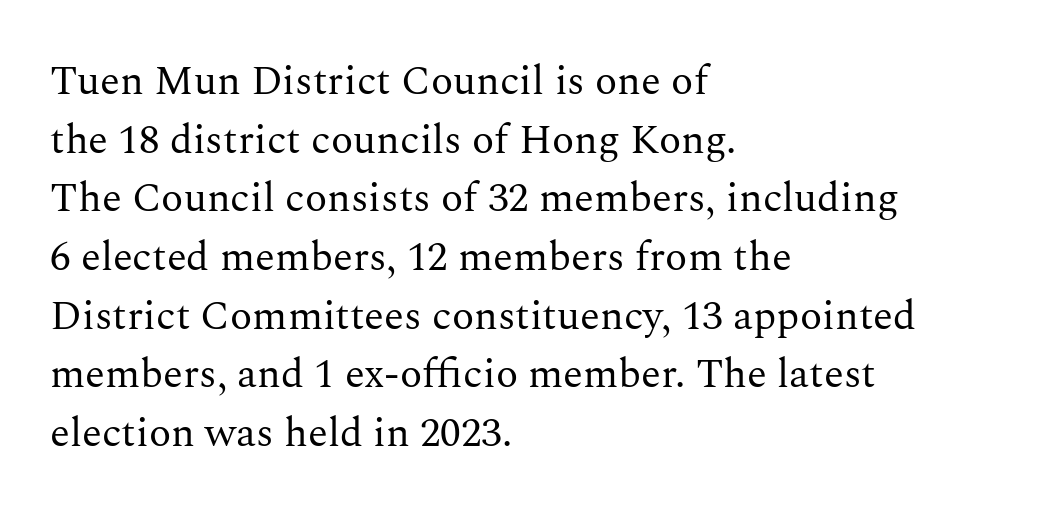
Q: Is the text bold? A: No.
Q: Is the text italic (slanted)? A: No, it is upright.
Q: Is the typeface a serif or a sans-serif typeface? A: Serif.
Q: Is the text underlined? A: No.
Q: How is the paragraph aligned? A: Left-aligned.
Q: Is the spacing between letters normal or unusually wide? A: Normal.
Q: Is the spacing between lines tight, normal or loose? A: Normal.
Q: Width (condensed, normal, or wide)? A: Normal.
Q: Stroke contrast? A: Medium.
Q: x-height? A: Medium.
Q: Monospaced? A: No.
